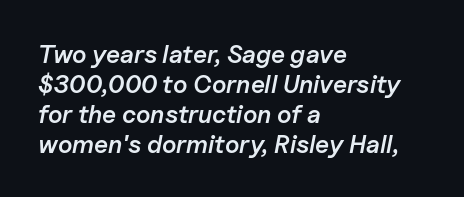
Set as a demibold, roughly 600 on the weight scale. The lines in this sample share a left origin and differ only in where they stop. The passage shown leans; its letterforms are oblique. Between one letter and the next there's only the usual sliver of space.
